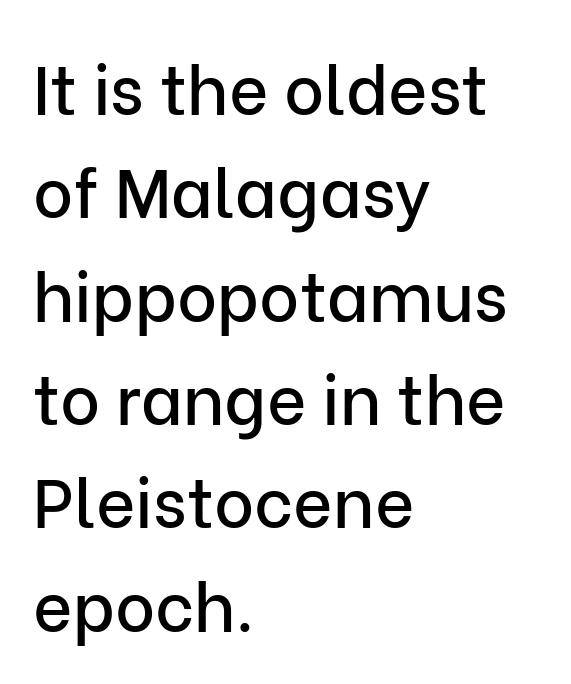
Classification — sans serif. A typesetter would call this leading conventional body-copy spacing. Horizontal alignment here is leftward, the default for most running prose. The passage shown is not underscored anywhere. How are the letters spaced? Ordinarily, with no added tracking.
